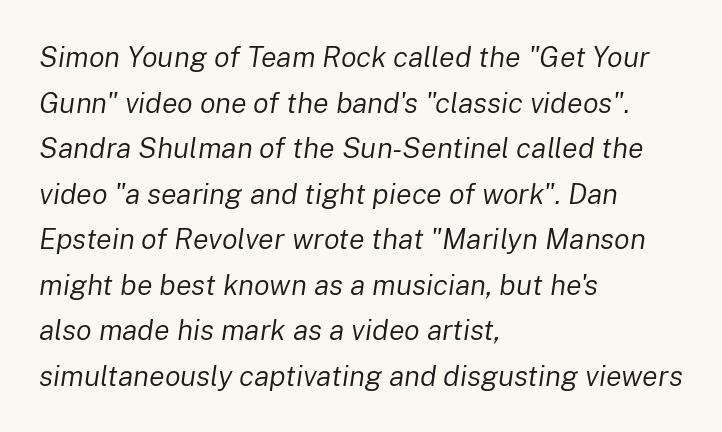
{"italic": "yes", "lean": "right", "slant_degrees": 8, "bold": "no", "weight": "regular", "width": "normal", "stroke_contrast": "low", "x_height": "medium", "monospaced": "no", "underline": "no", "align": "left", "line_spacing": "normal", "line_spacing_ratio": 1.57, "letter_spacing": "normal", "letter_spacing_em": 0.0, "glyph_px": 29}
